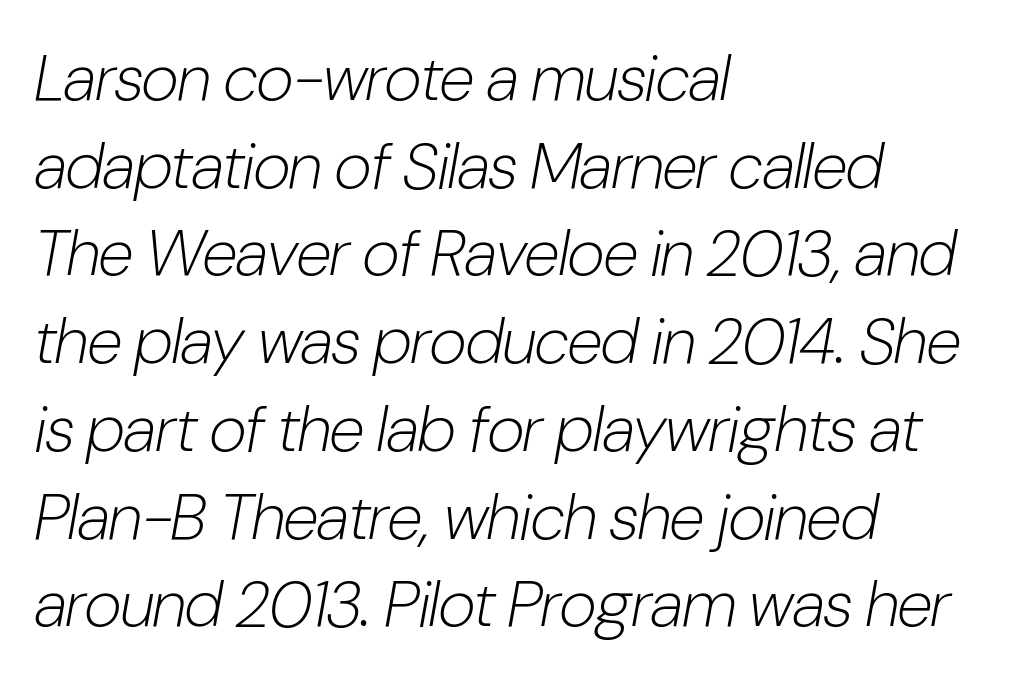
Is the stroke heavy? The answer is a plain regular-or-lighter. Regular leading. Honestly, there is no underline to notice here at all. The gaps between neighbouring characters are ordinary and unremarkable.
